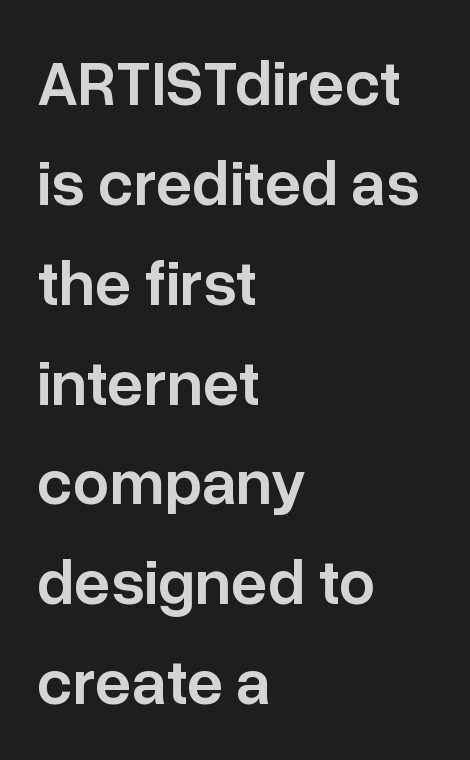
The image shows 64 px semibold sans-serif type, upright; set left-aligned, normal line spacing (1.56x), normal letter spacing, not underlined; low stroke contrast and a medium x-height.
